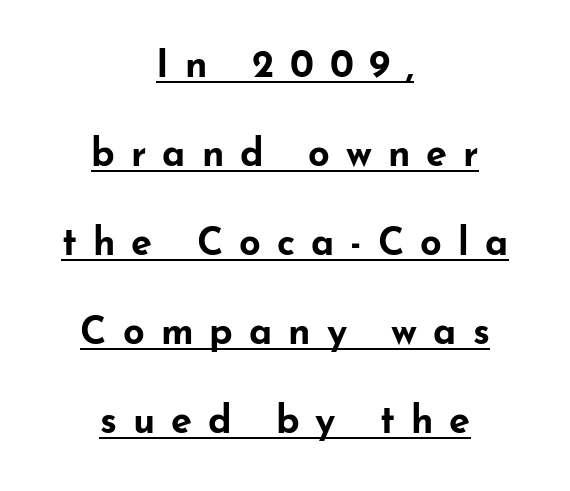
The image shows 38 px bold, wide sans-serif type, upright; set centered, loose line spacing (2.34x), unusually wide letter spacing (+0.42 em), underlined; low stroke contrast and a small x-height.
